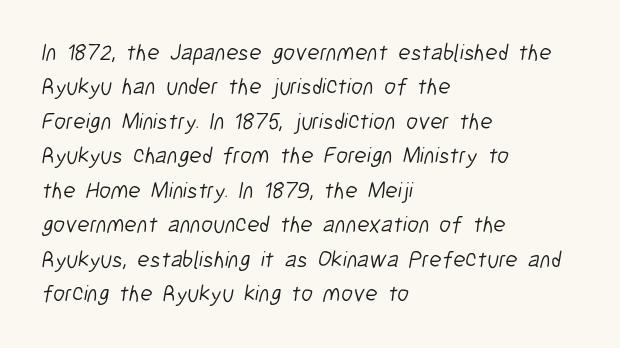
The image shows 23 px text type; set left-aligned, normal line spacing (1.5x), normal letter spacing, not underlined.
